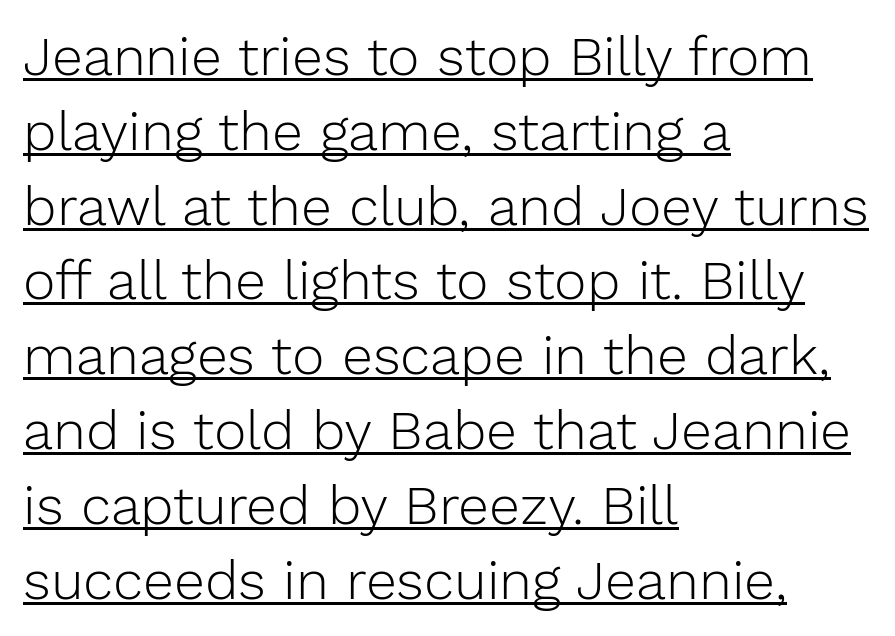
The gaps between neighbouring characters are ordinary and unremarkable. This sample carries an underscore along the baseline area. The designer left line spacing at the default. Proportional: the letters do not fall into vertical columns. Classification — sans serif.
